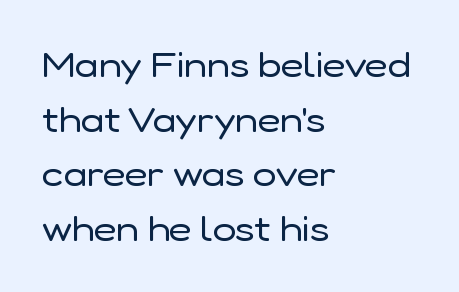
The image shows 35 px regular-weight sans-serif type, upright; set left-aligned, normal line spacing (1.56x), normal letter spacing, not underlined; low stroke contrast and a medium x-height.
